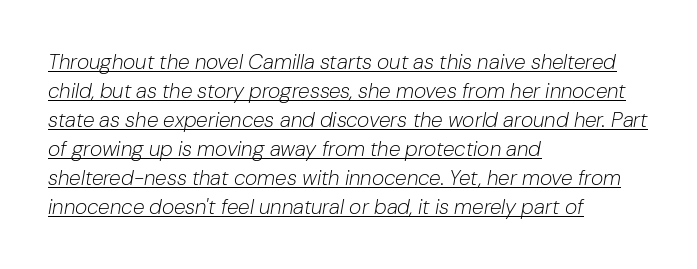
Q: Is the text bold? A: No.
Q: Is the text italic (slanted)? A: Yes, it leans right by about 10 degrees.
Q: Is the text underlined? A: Yes.
Q: How is the paragraph aligned? A: Left-aligned.
Q: Is the spacing between letters normal or unusually wide? A: Normal.
Q: Is the spacing between lines tight, normal or loose? A: Normal.
